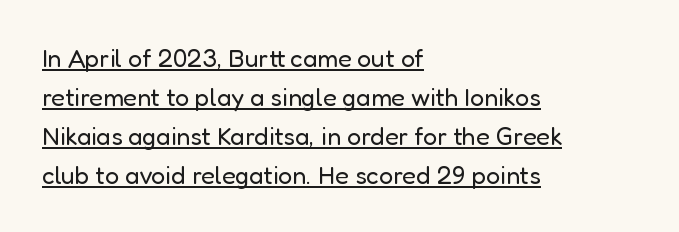
Q: Is the text bold? A: No.
Q: Is the text italic (slanted)? A: No, it is upright.
Q: Is the text underlined? A: Yes.
Q: How is the paragraph aligned? A: Left-aligned.
Q: Is the spacing between letters normal or unusually wide? A: Normal.
Q: Is the spacing between lines tight, normal or loose? A: Normal.
